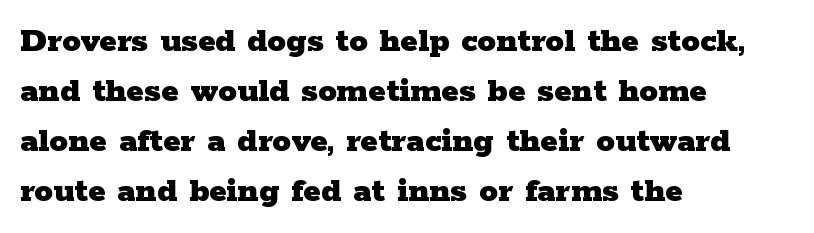
These lines stack with their left ends in a neat column. Summary of vertical rhythm: regular, with standard interline spacing. When letters stand straight like this, we call the style roman or upright. Look at the tracking — it's just the regular setting, nothing added.
